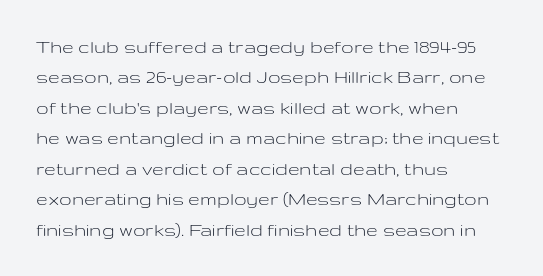
{"italic": "no", "bold": "no", "underline": "no", "align": "left", "line_spacing": "normal", "line_spacing_ratio": 1.45, "letter_spacing": "normal", "letter_spacing_em": 0.0, "glyph_px": 21}
